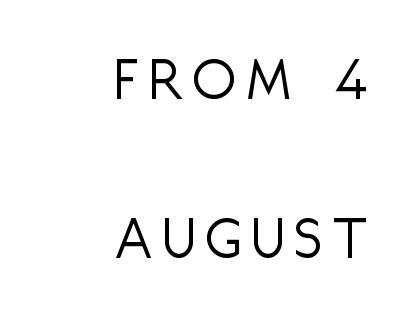
Q: Is the text bold? A: No.
Q: Is the text italic (slanted)? A: No, it is upright.
Q: Is the typeface a serif or a sans-serif typeface? A: Sans-serif.
Q: Is the text underlined? A: No.
Q: How is the paragraph aligned? A: Right-aligned.
Q: Is the spacing between lines tight, normal or loose? A: Loose.
Q: Width (condensed, normal, or wide)? A: Condensed.
Q: Stroke contrast? A: Low.
Q: x-height? A: Large.
Q: Monospaced? A: No.
